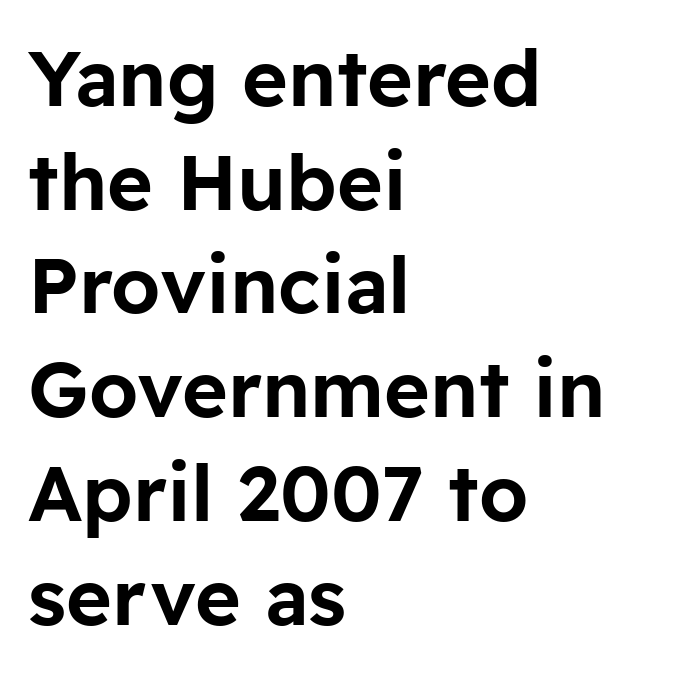
{"serif": "no", "italic": "no", "width": "normal", "stroke_contrast": "low", "x_height": "medium", "monospaced": "no", "underline": "no", "align": "left", "line_spacing": "normal", "line_spacing_ratio": 1.33, "letter_spacing": "normal", "letter_spacing_em": 0.0, "glyph_px": 78}
